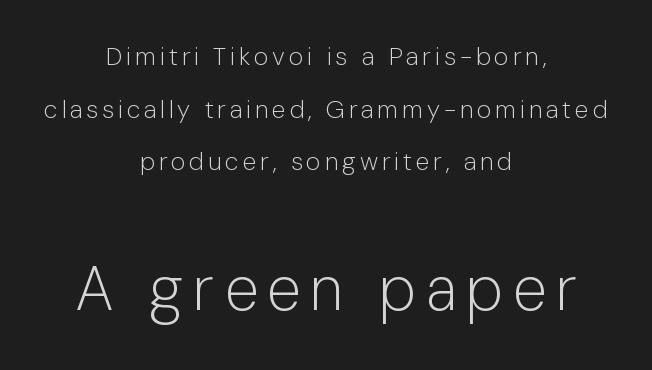
Q: Is the text bold? A: No.
Q: Is the text italic (slanted)? A: No, it is upright.
Q: Is the typeface a serif or a sans-serif typeface? A: Sans-serif.
Q: Is the text underlined? A: No.
Q: How is the paragraph aligned? A: Centered.
Q: Is the spacing between lines tight, normal or loose? A: Loose.
Q: Which block of text is set in a larger size, the first (top) or the second (bottom)? A: The second (bottom) one.
Q: Width (condensed, normal, or wide)? A: Normal.
Q: Stroke contrast? A: Low.
Q: x-height? A: Medium.
Q: Monospaced? A: No.
